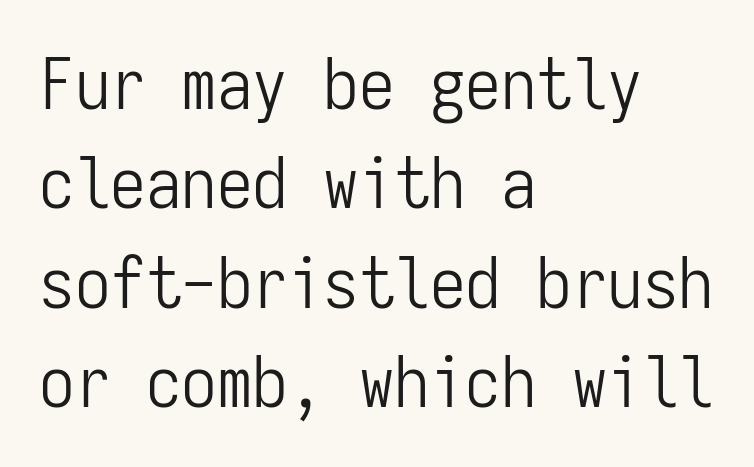
Q: Is the text bold? A: No.
Q: Is the text italic (slanted)? A: No, it is upright.
Q: Is the typeface a serif or a sans-serif typeface? A: Sans-serif.
Q: Is the text underlined? A: No.
Q: How is the paragraph aligned? A: Left-aligned.
Q: Is the spacing between letters normal or unusually wide? A: Normal.
Q: Is the spacing between lines tight, normal or loose? A: Normal.
Q: Width (condensed, normal, or wide)? A: Condensed.
Q: Stroke contrast? A: Low.
Q: x-height? A: Medium.
Q: Monospaced? A: Yes.
